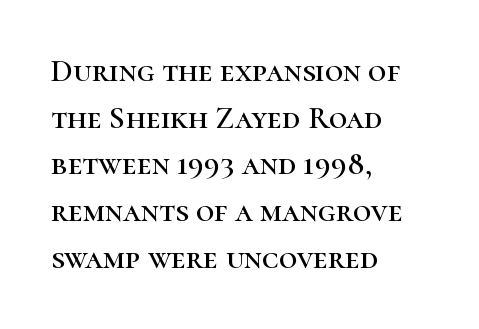
The image shows 32 px serif type, upright; set left-aligned, normal line spacing (1.46x), normal letter spacing, not underlined; high stroke contrast and a medium x-height.
